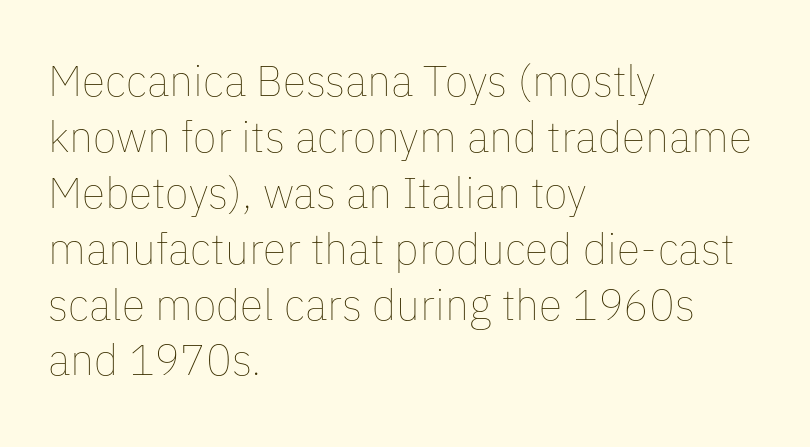
{"italic": "no", "bold": "no", "weight": "thin", "width": "normal", "stroke_contrast": "low", "x_height": "medium", "monospaced": "no", "underline": "no", "align": "left", "line_spacing": "normal", "line_spacing_ratio": 1.3, "letter_spacing": "normal", "letter_spacing_em": 0.0, "glyph_px": 43}
